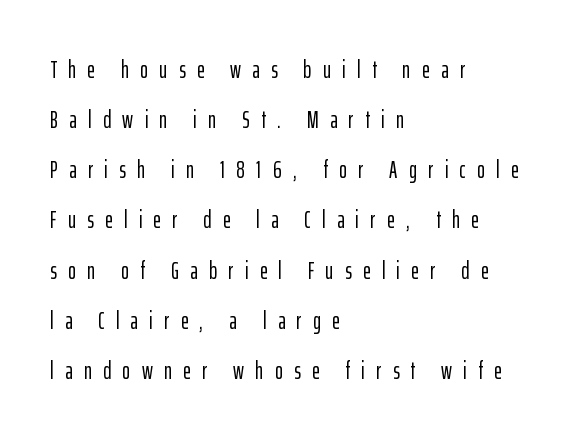
Which margin do the lines hug? The left one — the right edge is uneven. Descenders are the only things crossing below the line. How are the letters spaced? Widely, with obvious added tracking. Summary of vertical rhythm: relaxed, with wide interline spacing. Unlike italic type, these characters show no tilt at all.
